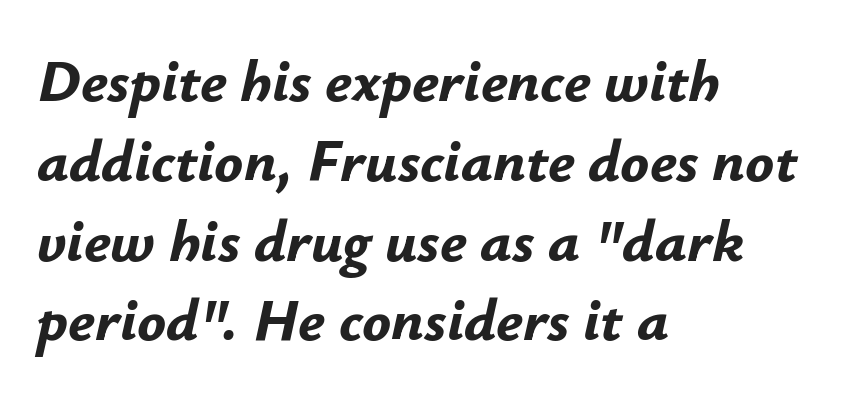
The image shows 60 px bold type, italic (leaning right); set left-aligned, normal line spacing (1.33x), normal letter spacing, not underlined; low stroke contrast and a small x-height.
